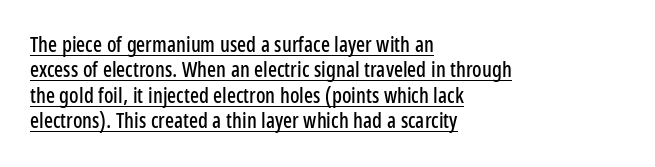
The image shows 21 px text type, upright; set left-aligned, line spacing 1.21x, normal letter spacing, underlined.
